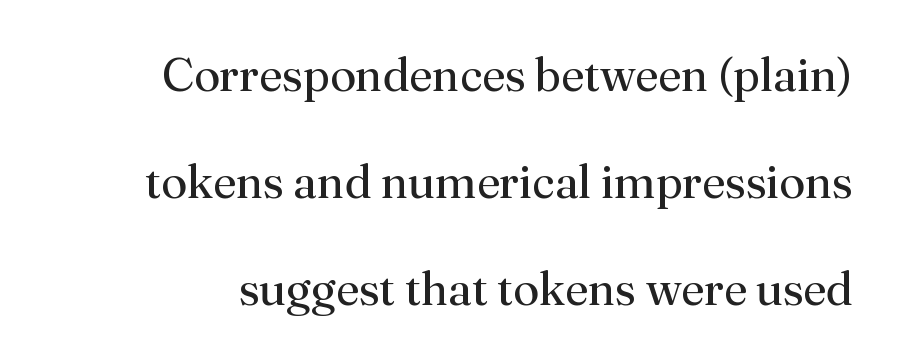
Each word holds together tightly as a unit, with standard inter-letter gaps. Words float on clear page, feet unadorned. These lines were composed using upright roman letters. These glyphs show unthickened strokes, regular width or finer. Look at the bottom of the vertical strokes: they flare into serifs here. Whoever set this chose breathing room over compactness in the vertical rhythm.
